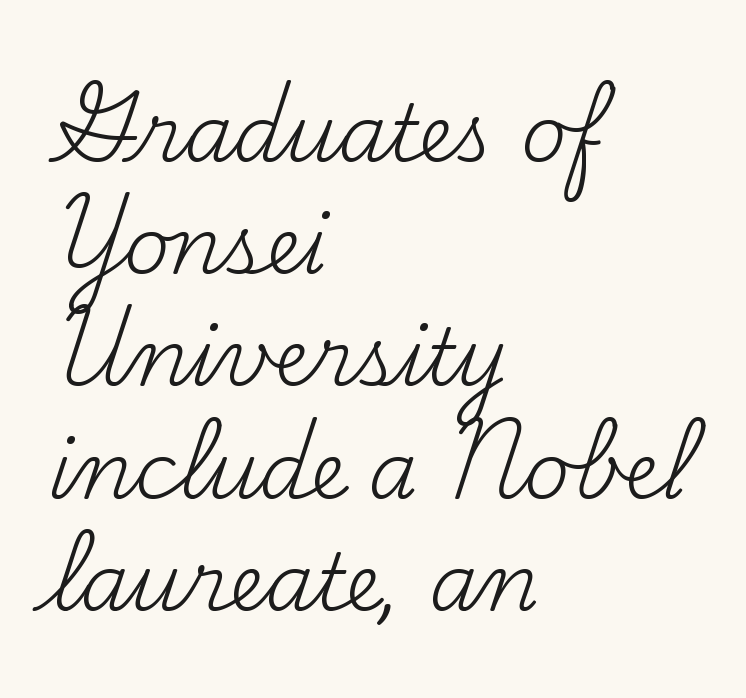
{"serif": "yes", "bold": "no", "weight": "regular", "width": "normal", "stroke_contrast": "medium", "x_height": "small", "monospaced": "no", "underline": "no", "align": "left", "line_spacing": "normal", "line_spacing_ratio": 1.42, "letter_spacing": "normal", "letter_spacing_em": 0.0, "glyph_px": 79}
